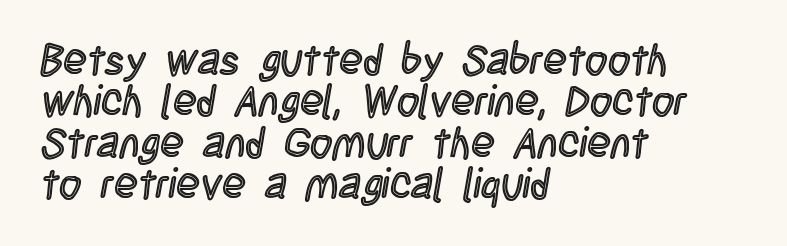
The rendering uses natural spacing where letterforms have individual widths. Look at the tracking — it's just the regular setting, nothing added. Left-aligned paragraph, ragged on the right. A clean baseline with only descenders dipping below it. Reading down the column, the eye jumps only a short way to each next line.
